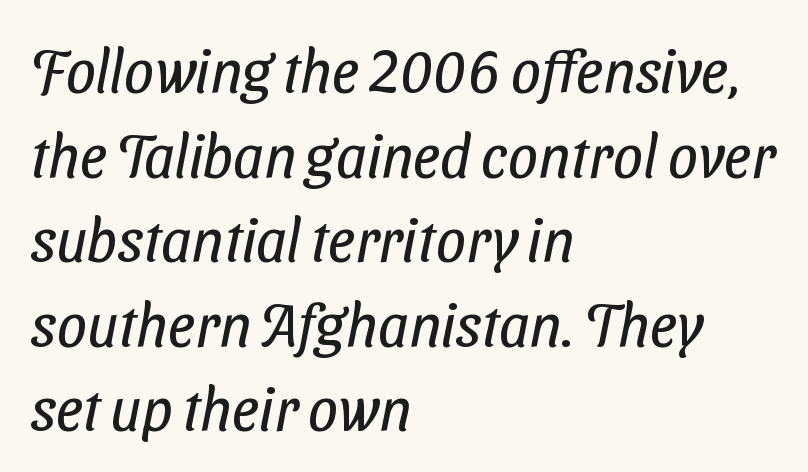
The image shows 60 px regular-weight, condensed sans-serif type; set left-aligned, normal line spacing (1.41x), normal letter spacing, not underlined; low stroke contrast and a medium x-height.
